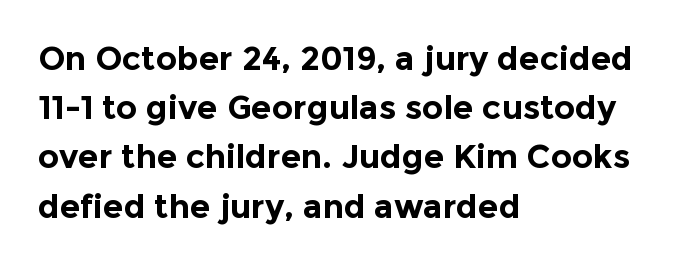
{"serif": "no", "italic": "no", "bold": "yes", "weight": "bold", "width": "normal", "x_height": "medium", "monospaced": "no", "underline": "no", "align": "left", "line_spacing": "normal", "line_spacing_ratio": 1.49, "letter_spacing": "normal", "letter_spacing_em": 0.0, "glyph_px": 33}
